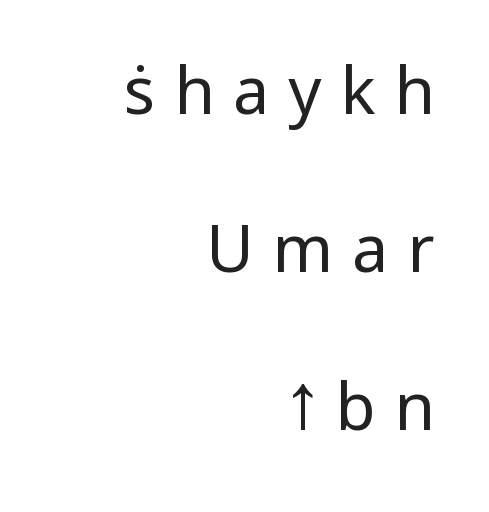
Q: Is the text bold? A: No.
Q: Is the text italic (slanted)? A: No, it is upright.
Q: Is the typeface a serif or a sans-serif typeface? A: Sans-serif.
Q: Is the text underlined? A: No.
Q: How is the paragraph aligned? A: Right-aligned.
Q: Is the spacing between letters normal or unusually wide? A: Unusually wide.
Q: Is the spacing between lines tight, normal or loose? A: Loose.
Q: Width (condensed, normal, or wide)? A: Normal.
Q: Stroke contrast? A: Low.
Q: x-height? A: Medium.
Q: Monospaced? A: No.
